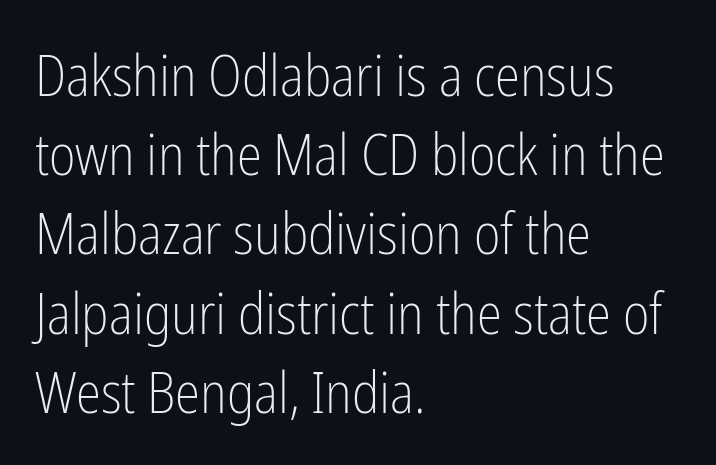
Q: Is the text bold? A: No.
Q: Is the text italic (slanted)? A: No, it is upright.
Q: Is the typeface a serif or a sans-serif typeface? A: Sans-serif.
Q: Is the text underlined? A: No.
Q: How is the paragraph aligned? A: Left-aligned.
Q: Is the spacing between letters normal or unusually wide? A: Normal.
Q: Is the spacing between lines tight, normal or loose? A: Normal.
Q: Width (condensed, normal, or wide)? A: Condensed.
Q: Stroke contrast? A: Low.
Q: x-height? A: Medium.
Q: Monospaced? A: No.
